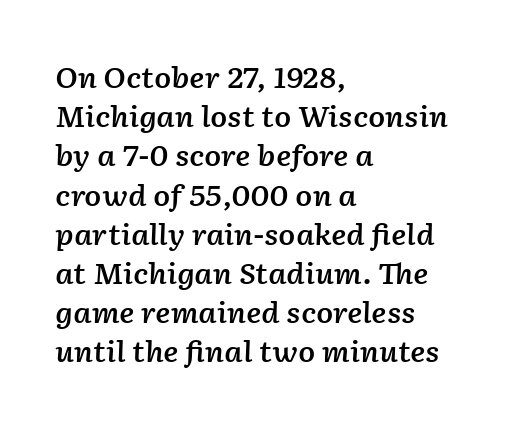
Q: Is the text bold? A: Semi-bold.
Q: Is the text italic (slanted)? A: Yes, it leans right by about 2 degrees.
Q: Is the text underlined? A: No.
Q: How is the paragraph aligned? A: Left-aligned.
Q: Is the spacing between letters normal or unusually wide? A: Normal.
Q: Is the spacing between lines tight, normal or loose? A: Normal.
Q: Width (condensed, normal, or wide)? A: Normal.
Q: Stroke contrast? A: Low.
Q: x-height? A: Medium.
Q: Monospaced? A: No.
